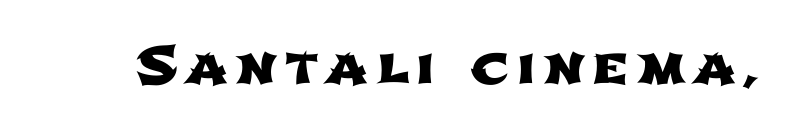
The image shows 51 px wide sans-serif type; set not underlined; low stroke contrast and a medium x-height.
